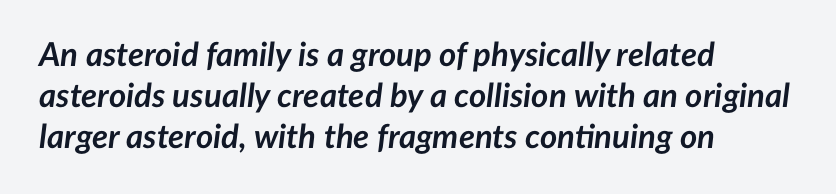
{"italic": "yes", "lean": "right", "slant_degrees": 7, "bold": "yes", "weight": "semibold", "width": "normal", "stroke_contrast": "low", "x_height": "medium", "monospaced": "no", "underline": "no", "align": "left", "line_spacing_ratio": 1.24, "letter_spacing": "normal", "letter_spacing_em": 0.0, "glyph_px": 33}
